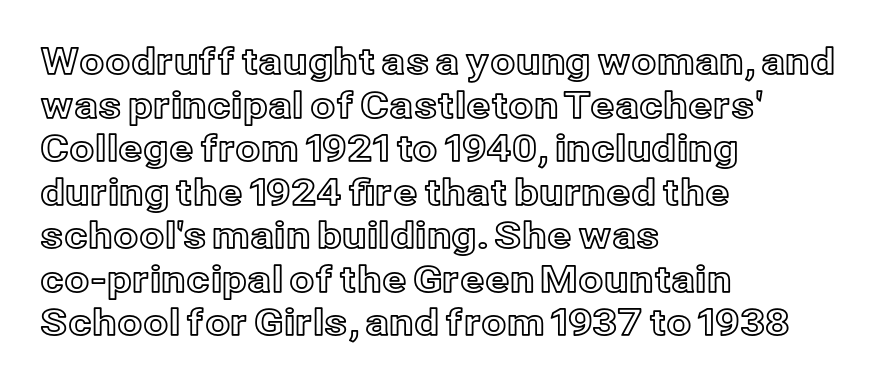
The image shows 36 px text type, upright; set left-aligned, line spacing 1.21x, normal letter spacing, not underlined; a medium x-height.
